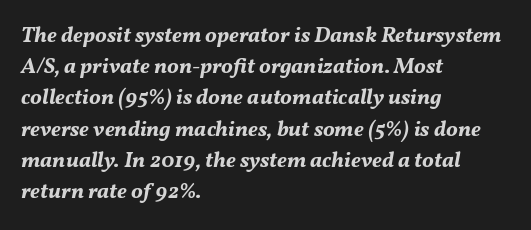
The image shows 22 px bold type, italic (leaning right); set left-aligned, normal line spacing (1.42x), normal letter spacing, not underlined.
